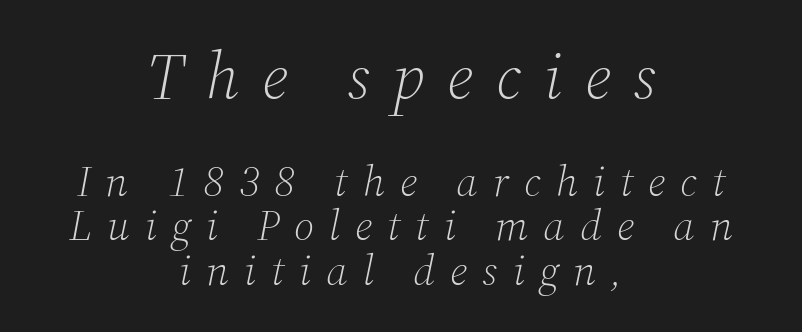
Q: Is the text bold? A: No.
Q: Is the text italic (slanted)? A: Yes, it leans right by about 12 degrees.
Q: Is the typeface a serif or a sans-serif typeface? A: Serif.
Q: Is the text underlined? A: No.
Q: How is the paragraph aligned? A: Centered.
Q: Is the spacing between letters normal or unusually wide? A: Unusually wide.
Q: Is the spacing between lines tight, normal or loose? A: Tight.
Q: Which block of text is set in a larger size, the first (top) or the second (bottom)? A: The first (top) one.
Q: Width (condensed, normal, or wide)? A: Normal.
Q: Stroke contrast? A: Medium.
Q: x-height? A: Medium.
Q: Monospaced? A: No.
